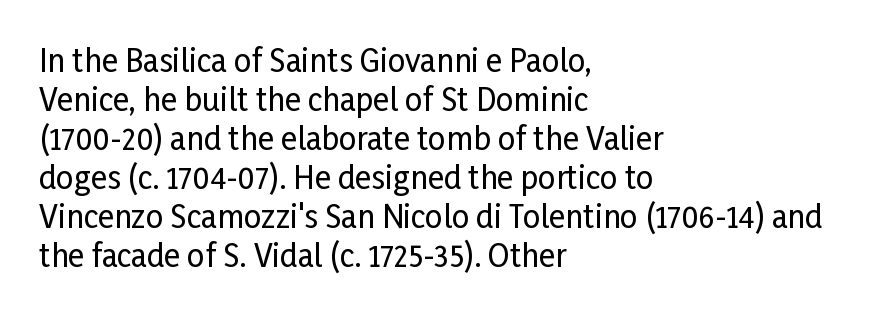
{"serif": "no", "italic": "no", "width": "condensed", "stroke_contrast": "low", "x_height": "medium", "monospaced": "no", "underline": "no", "align": "left", "line_spacing": "normal", "line_spacing_ratio": 1.26, "letter_spacing": "normal", "letter_spacing_em": 0.0, "glyph_px": 31}
